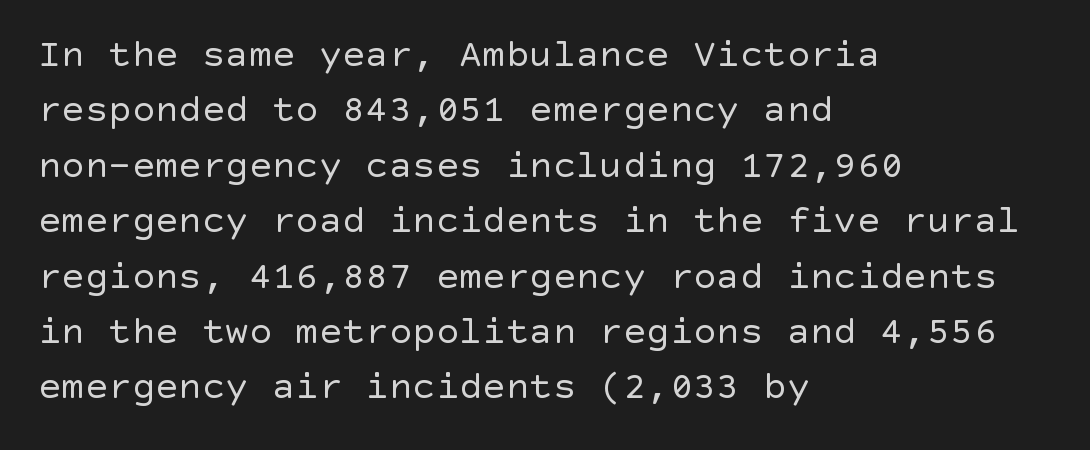
Q: Is the text bold? A: No.
Q: Is the text italic (slanted)? A: No, it is upright.
Q: Is the typeface a serif or a sans-serif typeface? A: Sans-serif.
Q: Is the text underlined? A: No.
Q: How is the paragraph aligned? A: Left-aligned.
Q: Is the spacing between letters normal or unusually wide? A: Normal.
Q: Is the spacing between lines tight, normal or loose? A: Normal.
Q: Width (condensed, normal, or wide)? A: Normal.
Q: x-height? A: Large.
